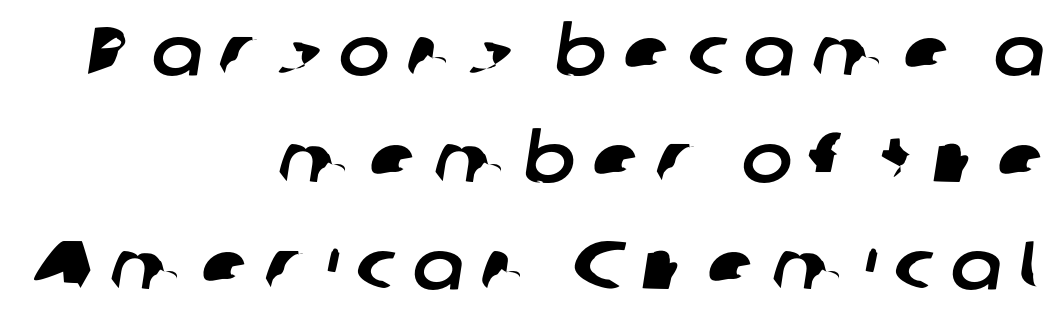
Reading down the column, the eye jumps a familiar distance to each next line. Check the space under the baseline: it is left empty. This sample has the flowing, uneven cadence of proportional lettering. The typesetter chose a ragged-left arrangement here. No feet cap the strokes, marking this as sans-serif type.
